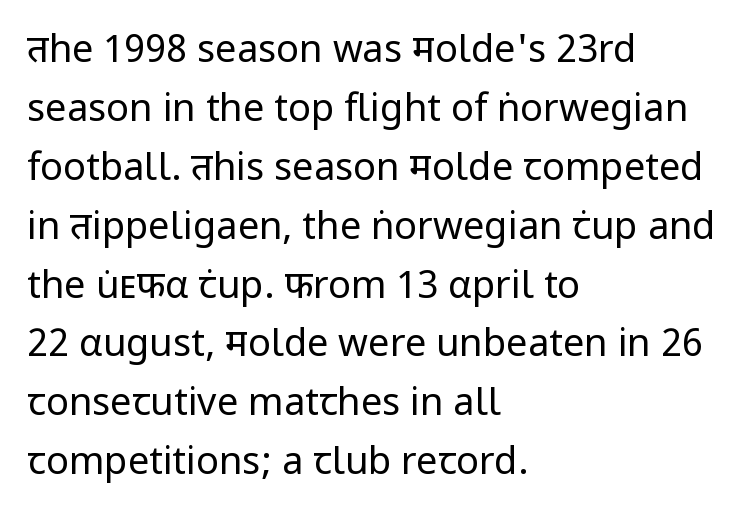
{"serif": "no", "italic": "no", "bold": "no", "weight": "regular", "width": "normal", "stroke_contrast": "low", "x_height": "medium", "monospaced": "no", "underline": "no", "align": "left", "line_spacing": "normal", "line_spacing_ratio": 1.55, "letter_spacing": "normal", "letter_spacing_em": 0.0, "glyph_px": 38}
